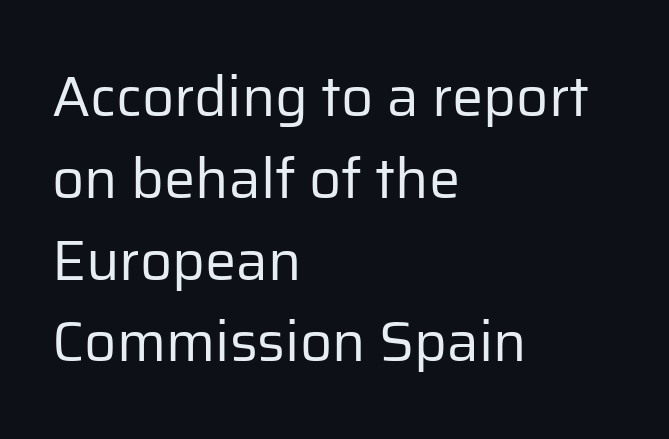
This rendering employs a face without finishing strokes, i.e., a sans-serif. A typesetter would call this proportional, since set widths differ per character. Rendered with straight, roman letterforms. Between one letter and the next there's only the usual sliver of space.
